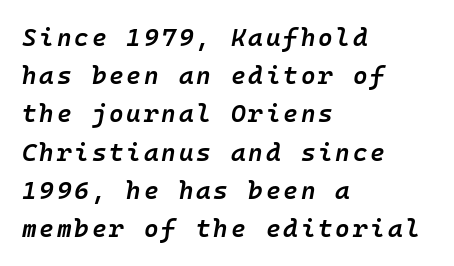
Yep, that's italic — everything's leaning. Students, this is semibold: more ink than regular, less than bold. Type without underlining. A classic flush-left, rag-right setting is used for this passage. Leading: standard.
